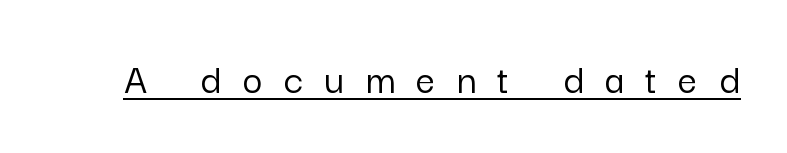
Honestly, the underline is the first thing you notice here. Serif or sans? Sans — the stroke terminals are bare. It's the straight-up-and-down kind of type. Here the glyphs are tracked loosely, breaking word shapes into spaced letters.
